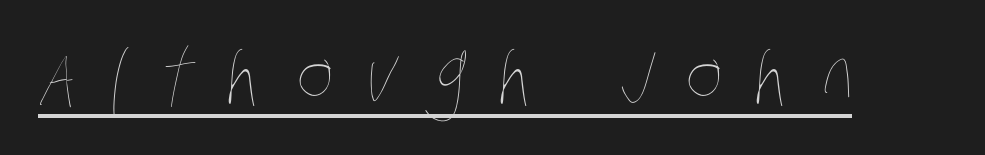
On a weight scale, this lands at 450 or below. The lettering is marked with a stroke running underneath it. The face used here is rendered with a markedly widened letterfit. Note the varied advance widths — an 'i' is clearly narrower than an 'm'.
